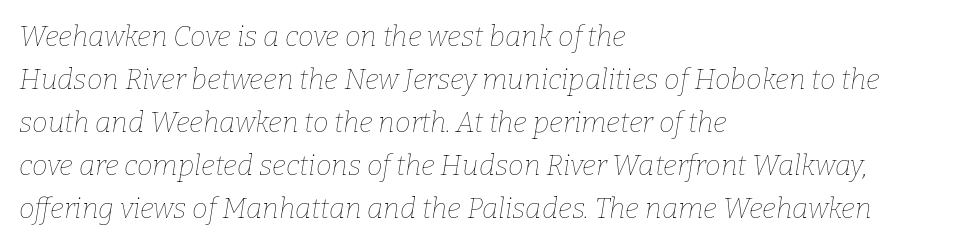
The image shows 28 px thin type, italic (leaning right); set left-aligned, normal line spacing (1.54x), normal letter spacing, not underlined; low stroke contrast and a medium x-height.
